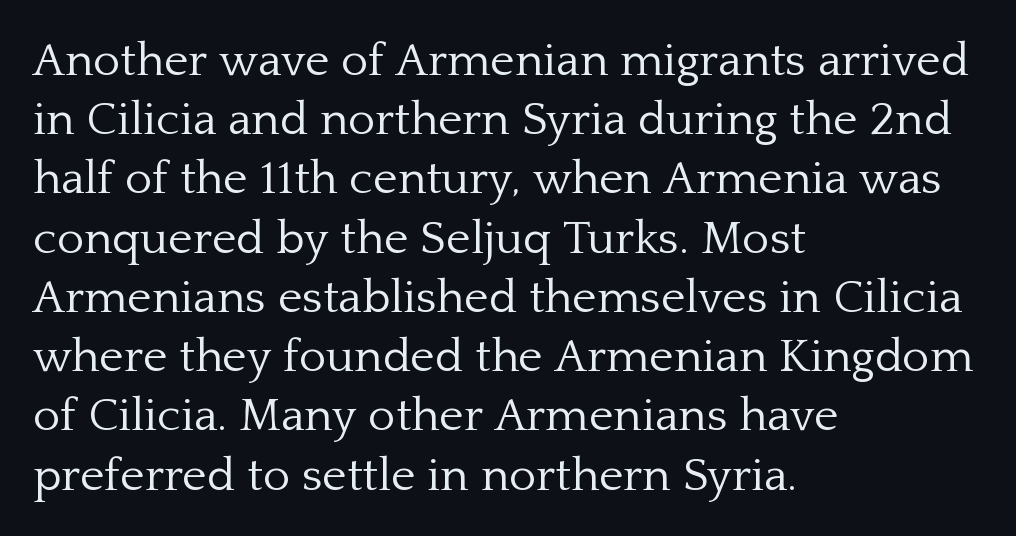
Q: Is the text bold? A: No.
Q: Is the text italic (slanted)? A: No, it is upright.
Q: Is the typeface a serif or a sans-serif typeface? A: Serif.
Q: Is the text underlined? A: No.
Q: How is the paragraph aligned? A: Left-aligned.
Q: Is the spacing between letters normal or unusually wide? A: Normal.
Q: Is the spacing between lines tight, normal or loose? A: Normal.
Q: Width (condensed, normal, or wide)? A: Normal.
Q: Stroke contrast? A: Low.
Q: x-height? A: Medium.
Q: Monospaced? A: No.
